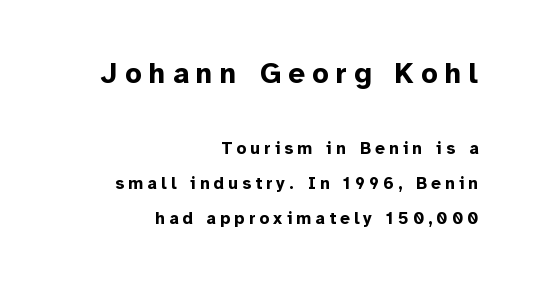
Airy leading. The letters stand straight up with perfectly vertical stems. Large over small — that's the arrangement of the two blocks here. The string is rendered with underlining switched off. Spacing verdict: proportional, widths tailored to each character. The rendering shows plain stroke endings on the letterforms — a sans-serif design.
